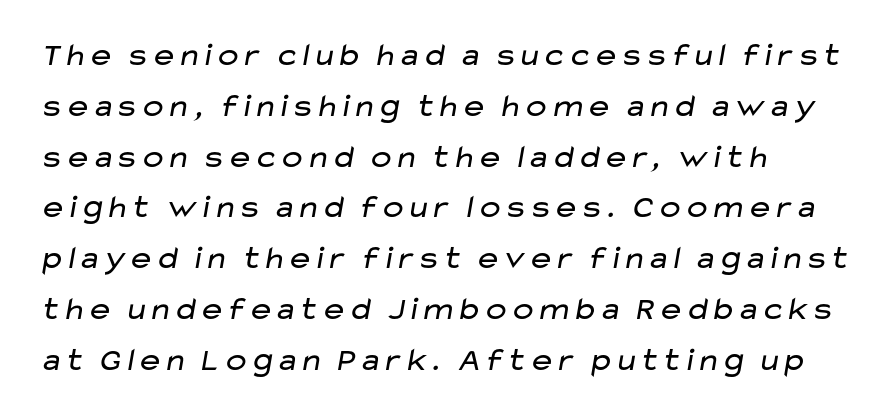
The passage is arranged the way most books set body copy — flush left. Baseline-to-baseline distance is the conventional proportion of letter height. Check where the strokes stop: nothing finishes them off — pure sans. Note the varied advance widths — an 'i' is clearly narrower than an 'm'.
